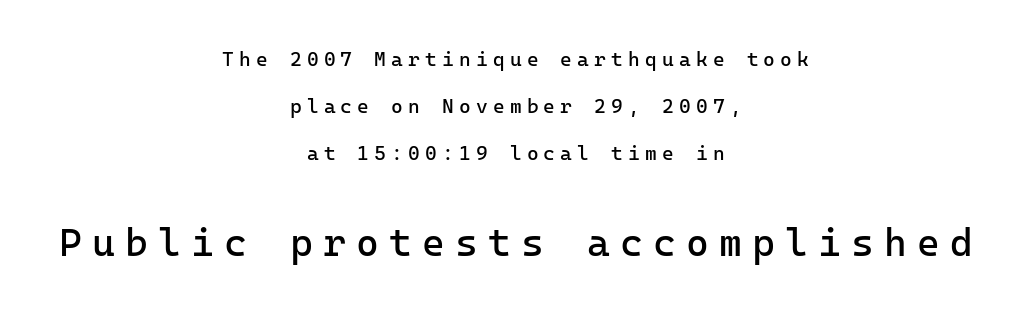
A typesetter would label this face a sans. The rendering uses a large line-height, opening up the rows. The composition opens small and finishes big. If you folded the block vertically in half, each line would mirror itself in length. Honestly, there is no underline to notice here at all. Every stem runs plumb, perpendicular to the baseline.
